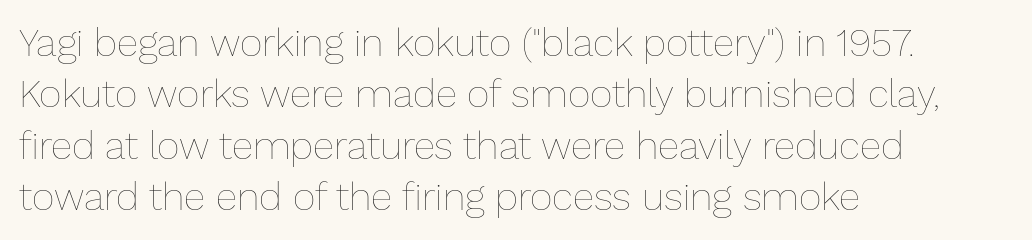
Q: Is the text bold? A: No.
Q: Is the text italic (slanted)? A: No, it is upright.
Q: Is the text underlined? A: No.
Q: How is the paragraph aligned? A: Left-aligned.
Q: Is the spacing between letters normal or unusually wide? A: Normal.
Q: Is the spacing between lines tight, normal or loose? A: Normal.
Q: Width (condensed, normal, or wide)? A: Normal.
Q: Stroke contrast? A: Low.
Q: x-height? A: Medium.
Q: Monospaced? A: No.
